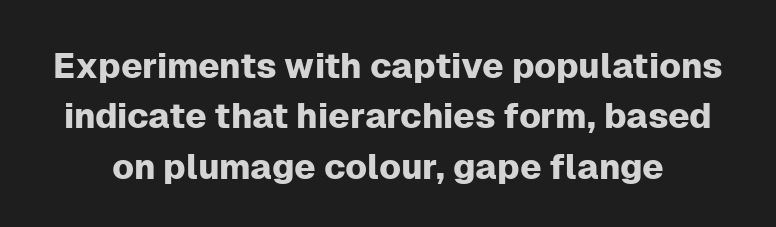
Vertical strokes here are truly vertical. Do the characters align in a grid? No, the font is proportional. No extra tracking has been applied to these lines. Check under the words: just untouched page. The rendering shows plain stroke endings on the letterforms — a sans-serif design.
